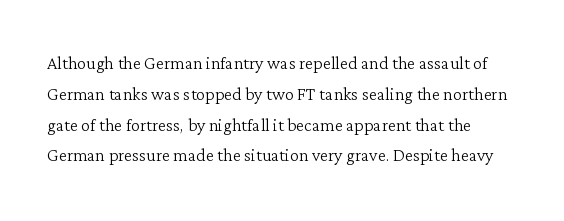
Q: Is the text bold? A: No.
Q: Is the text italic (slanted)? A: No, it is upright.
Q: Is the text underlined? A: No.
Q: Is the spacing between letters normal or unusually wide? A: Normal.
Q: Is the spacing between lines tight, normal or loose? A: Normal.
